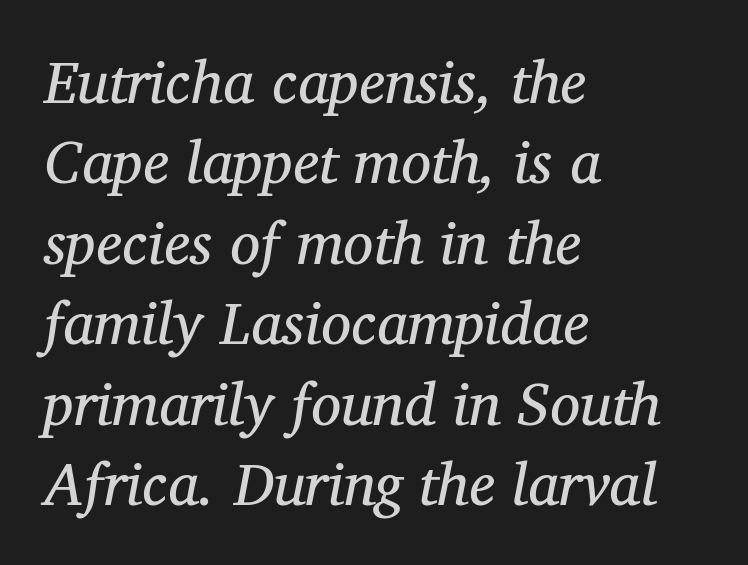
Q: Is the text bold? A: No.
Q: Is the text italic (slanted)? A: Yes, it leans right by about 12 degrees.
Q: Is the typeface a serif or a sans-serif typeface? A: Serif.
Q: Is the text underlined? A: No.
Q: How is the paragraph aligned? A: Left-aligned.
Q: Is the spacing between letters normal or unusually wide? A: Normal.
Q: Is the spacing between lines tight, normal or loose? A: Normal.
Q: Width (condensed, normal, or wide)? A: Normal.
Q: Stroke contrast? A: Medium.
Q: x-height? A: Medium.
Q: Monospaced? A: No.
